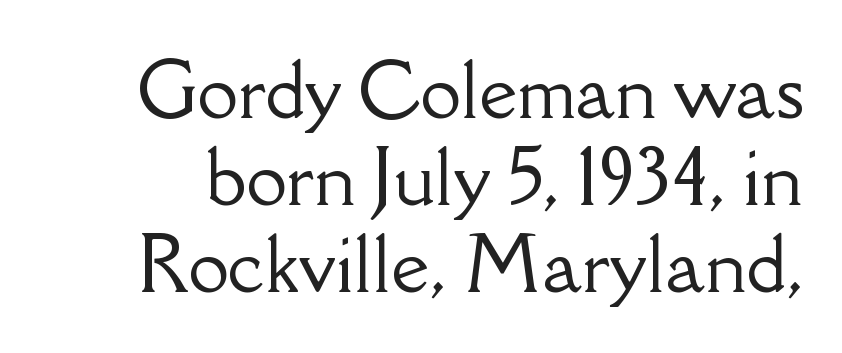
Do the characters align in a grid? No, the font is proportional. Ordinary non-slanted type is in use. Characters follow at the spacing the type designer built in. Type without underlining. Look at the bottom of the vertical strokes: they flare into serifs here.
